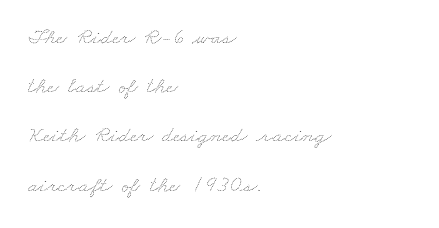
The image shows 23 px text type; set left-aligned, loose line spacing (2.14x), normal letter spacing, not underlined.
